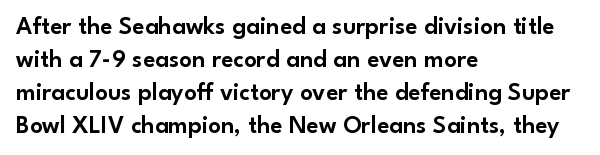
The image shows 25 px text type, upright; set left-aligned, normal line spacing (1.32x), normal letter spacing, not underlined.
